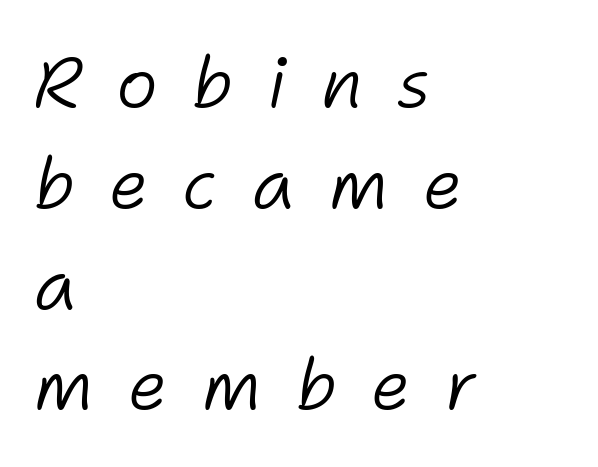
{"italic": "yes", "lean": "right", "slant_degrees": 11, "bold": "no", "weight": "light", "width": "normal", "stroke_contrast": "low", "x_height": "medium", "monospaced": "no", "underline": "no", "align": "left", "line_spacing": "normal", "line_spacing_ratio": 1.42, "letter_spacing": "wide", "letter_spacing_em": 0.48, "glyph_px": 71}
